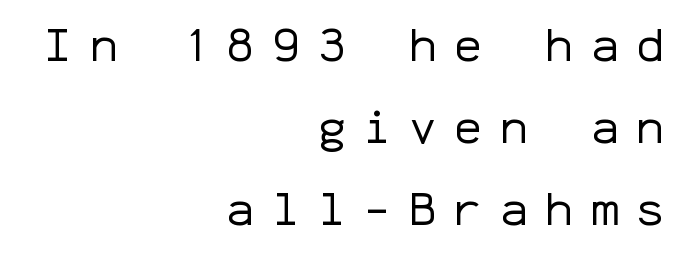
{"serif": "no", "italic": "no", "bold": "no", "weight": "regular", "width": "normal", "stroke_contrast": "low", "x_height": "medium", "monospaced": "yes", "underline": "no", "align": "right", "line_spacing_ratio": 1.78, "letter_spacing": "wide", "letter_spacing_em": 0.39, "glyph_px": 46}
